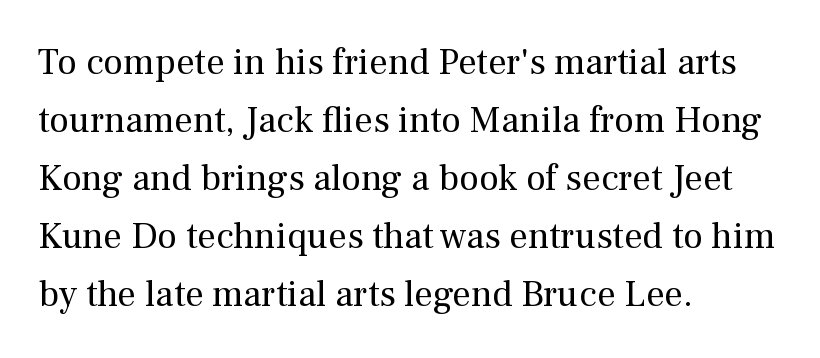
{"serif": "yes", "italic": "no", "bold": "no", "weight": "regular", "width": "normal", "stroke_contrast": "medium", "x_height": "medium", "monospaced": "no", "underline": "no", "align": "left", "line_spacing": "normal", "line_spacing_ratio": 1.57, "letter_spacing": "normal", "letter_spacing_em": 0.0, "glyph_px": 37}
